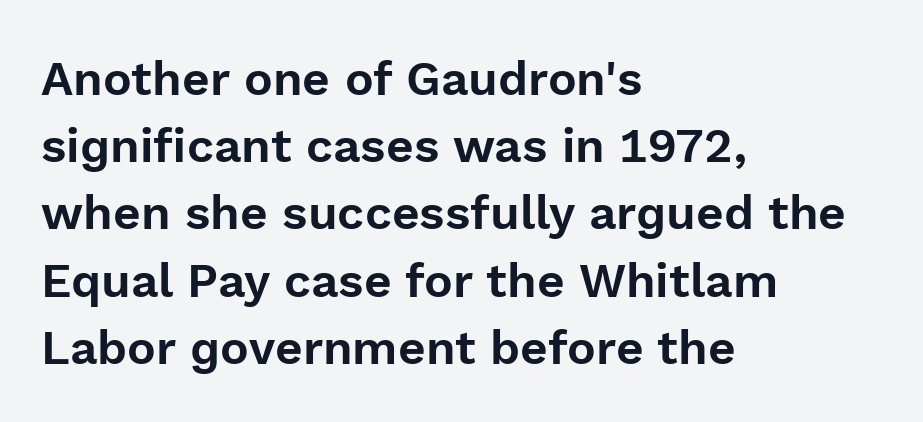
Tracking here is standard; glyphs follow each other at the usual distance. The lettering holds an erect, upright posture throughout. The setting favours the left margin, as ordinary paragraphs usually do. Compared with typical paragraphs, the rows here are spaced about the same. Descenders hang freely into open space.
